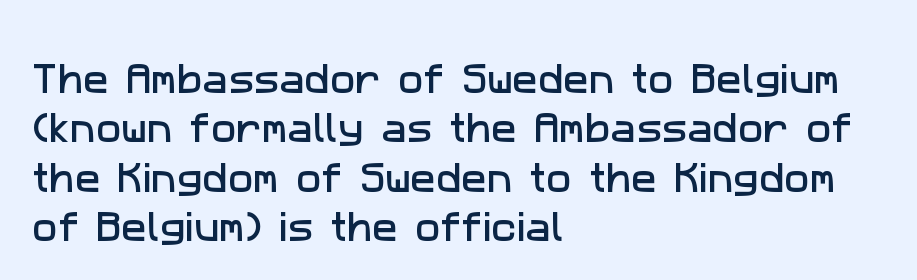
The image shows 34 px sans-serif type; set left-aligned, normal line spacing (1.45x), normal letter spacing, not underlined; low stroke contrast and a medium x-height.
